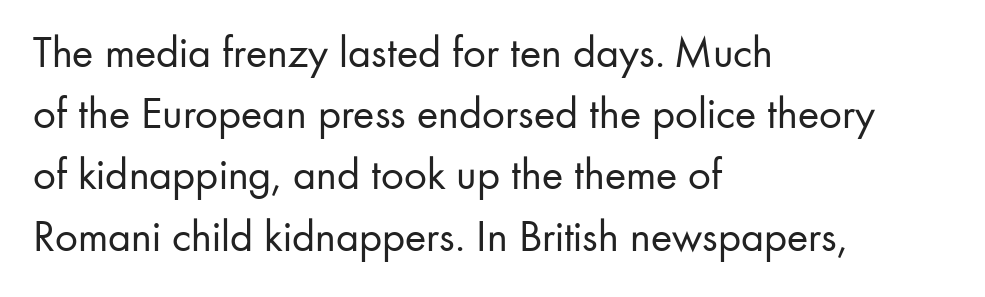
Q: Is the text bold? A: No.
Q: Is the text italic (slanted)? A: No, it is upright.
Q: Is the typeface a serif or a sans-serif typeface? A: Sans-serif.
Q: Is the text underlined? A: No.
Q: How is the paragraph aligned? A: Left-aligned.
Q: Is the spacing between letters normal or unusually wide? A: Normal.
Q: Is the spacing between lines tight, normal or loose? A: Normal.
Q: Width (condensed, normal, or wide)? A: Normal.
Q: Stroke contrast? A: Low.
Q: x-height? A: Small.
Q: Monospaced? A: No.
